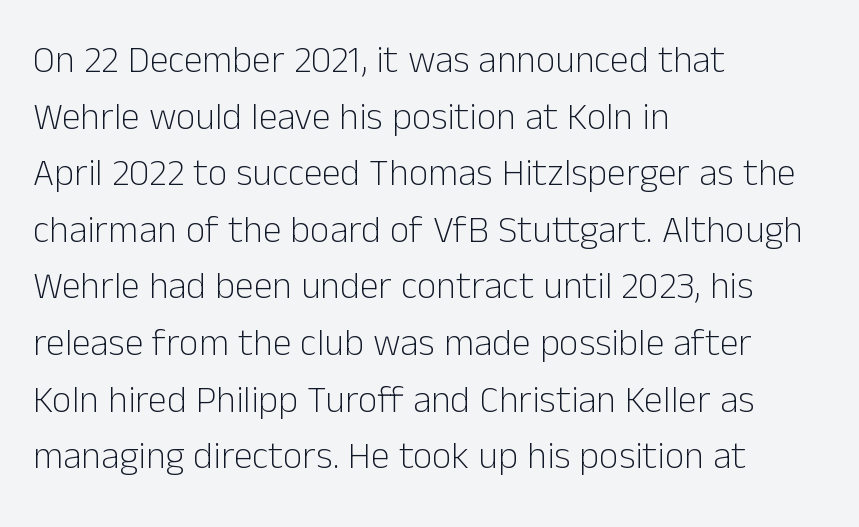
The compositor pushed each line to the left boundary. Check the space under the baseline: it is left empty. Students, observe: this is what conventionally led text looks like. Think of a printed novel: that variable character pitch is what you see here. Tall strokes in this sample are plumb rather than angled. Tracking here is standard; glyphs follow each other at the usual distance.
